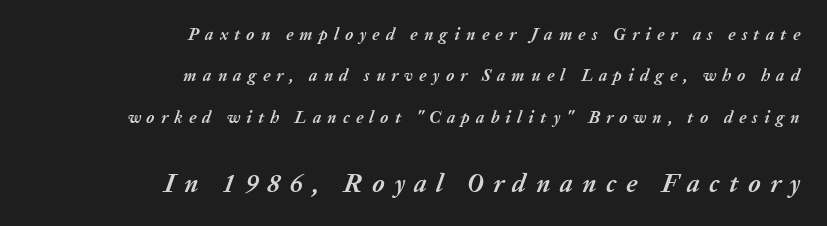
Q: Is the text bold? A: Yes.
Q: Is the text italic (slanted)? A: Yes, it leans right by about 20 degrees.
Q: Is the text underlined? A: No.
Q: How is the paragraph aligned? A: Right-aligned.
Q: Is the spacing between letters normal or unusually wide? A: Unusually wide.
Q: Is the spacing between lines tight, normal or loose? A: Loose.
Q: Which block of text is set in a larger size, the first (top) or the second (bottom)? A: The second (bottom) one.
